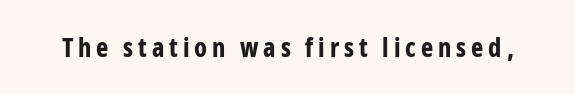
{"italic": "no", "bold": "yes", "underline": "no", "glyph_px": 26}
